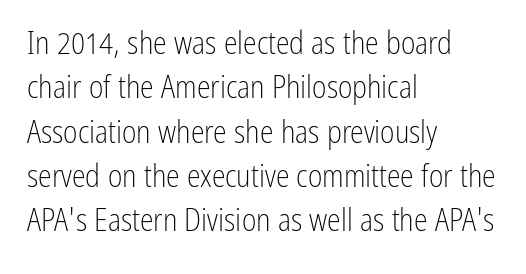
{"serif": "no", "italic": "no", "bold": "no", "weight": "light", "width": "condensed", "stroke_contrast": "low", "x_height": "medium", "monospaced": "no", "underline": "no", "align": "left", "line_spacing": "normal", "line_spacing_ratio": 1.43, "letter_spacing": "normal", "letter_spacing_em": 0.0, "glyph_px": 31}
